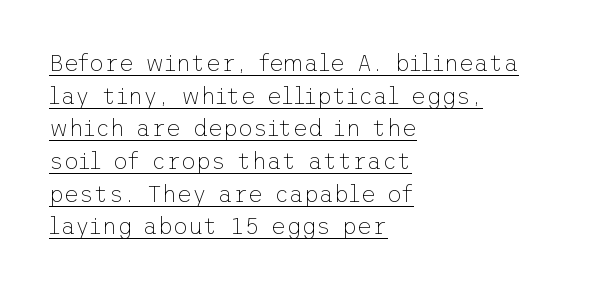
Q: Is the text bold? A: No.
Q: Is the text italic (slanted)? A: No, it is upright.
Q: Is the text underlined? A: Yes.
Q: How is the paragraph aligned? A: Left-aligned.
Q: Is the spacing between letters normal or unusually wide? A: Normal.
Q: Is the spacing between lines tight, normal or loose? A: Normal.
